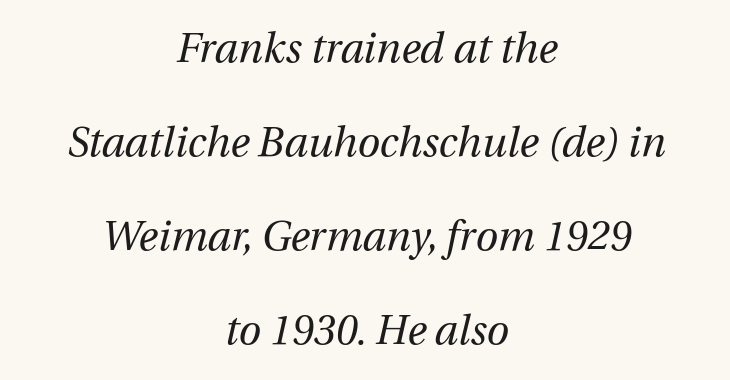
Emphasis-style slanted type is in use. The words here are not underlined. Airy leading. Nobody touched the tracking dial on this one.
